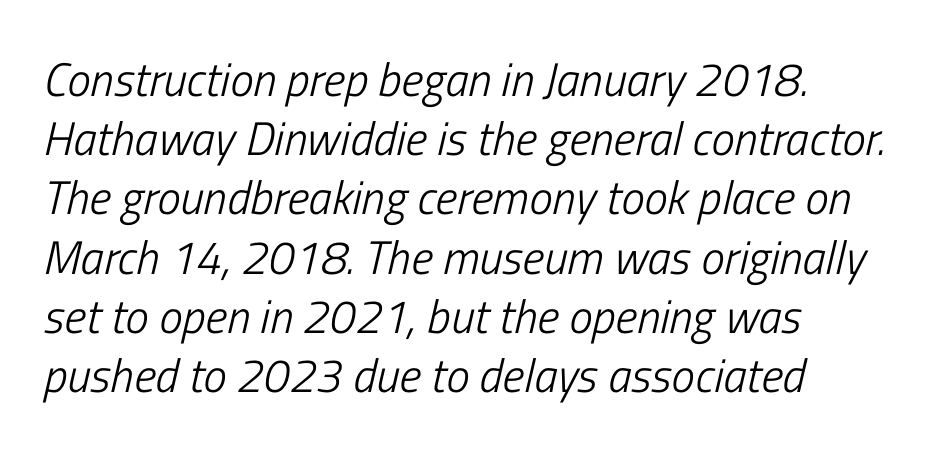
Q: Is the text bold? A: No.
Q: Is the text italic (slanted)? A: Yes, it leans right by about 13 degrees.
Q: Is the text underlined? A: No.
Q: How is the paragraph aligned? A: Left-aligned.
Q: Is the spacing between letters normal or unusually wide? A: Normal.
Q: Is the spacing between lines tight, normal or loose? A: Normal.
Q: Width (condensed, normal, or wide)? A: Condensed.
Q: Stroke contrast? A: Low.
Q: x-height? A: Medium.
Q: Monospaced? A: No.
